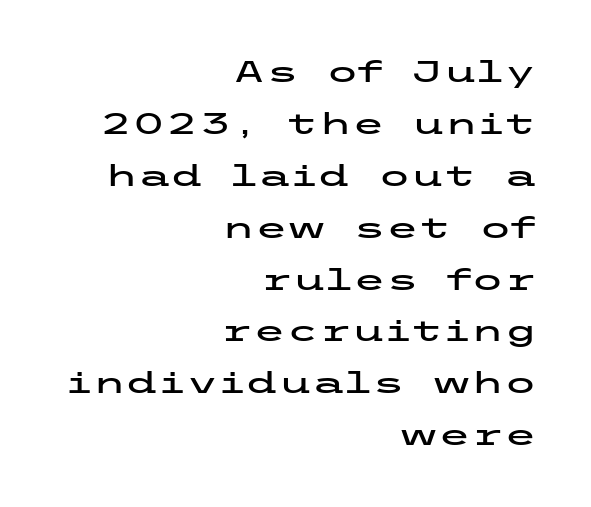
{"serif": "no", "italic": "no", "width": "wide", "stroke_contrast": "low", "x_height": "medium", "underline": "no", "align": "right", "line_spacing_ratio": 1.73, "letter_spacing": "normal", "letter_spacing_em": 0.0, "glyph_px": 30}
